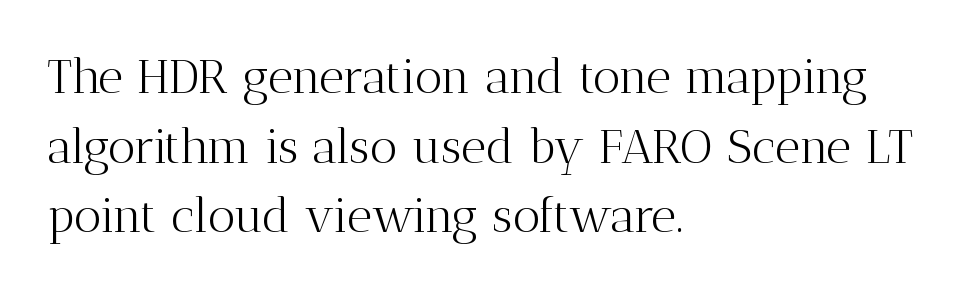
{"serif": "yes", "italic": "no", "bold": "no", "weight": "light", "width": "normal", "stroke_contrast": "medium", "x_height": "medium", "monospaced": "no", "underline": "no", "align": "left", "line_spacing": "normal", "line_spacing_ratio": 1.45, "letter_spacing": "normal", "letter_spacing_em": 0.0, "glyph_px": 48}
